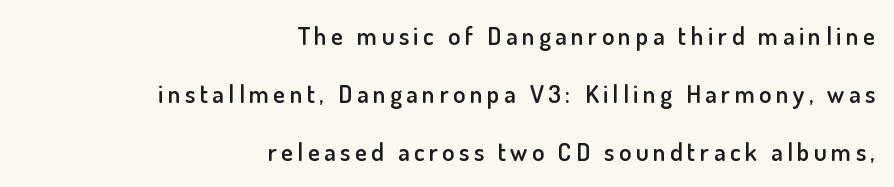
{"italic": "no", "bold": "semi", "underline": "no", "align": "right", "line_spacing": "loose", "line_spacing_ratio": 2.33, "glyph_px": 25}
